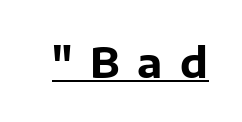
The type sits square on the baseline with zero lean. This sample uses expanded letter spacing, leaving extra air between glyphs. The face used here is proportionally spaced, like ordinary book or web type. Examine the stroke ends and you'll find no serifs.
